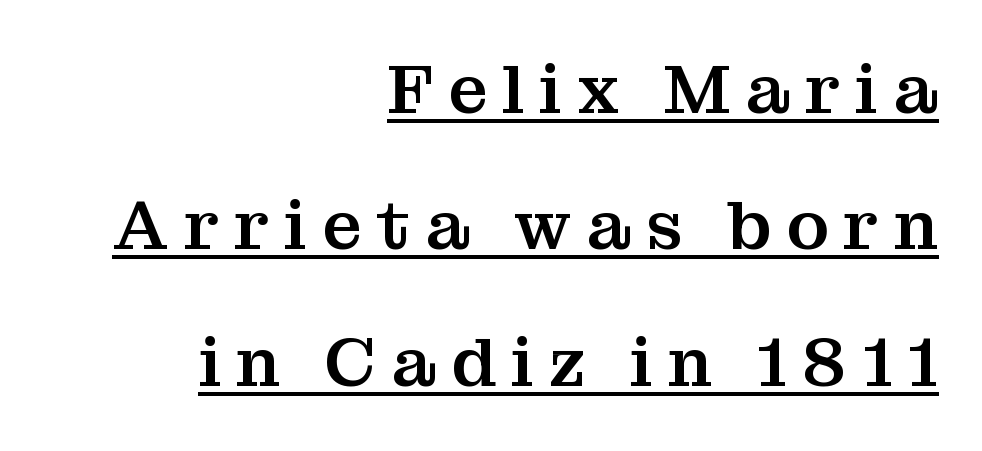
Short and long lines alike share a common ending point at right. Does extra space separate the letters? Yes, quite a lot of it. Every stem runs plumb, perpendicular to the baseline. What decoration does the sample have? An underline.
